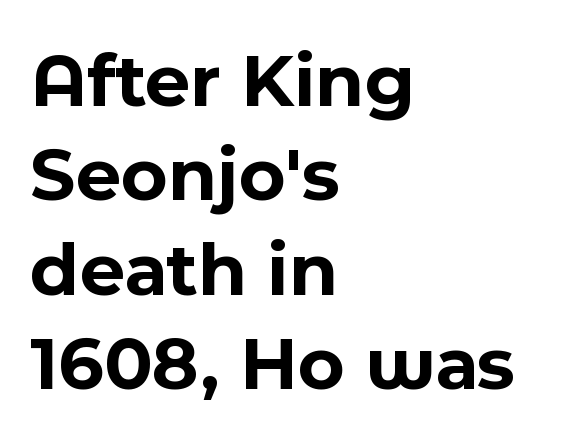
Note the varied advance widths — an 'i' is clearly narrower than an 'm'. The space beneath each line is pristine and unruled. Is the letter spacing exaggerated? No — it looks like the ordinary default. Notice how thick the strokes are: this is what a full bold looks like. Line starts are locked; line ends wander. This rendering employs a face without finishing strokes, i.e., a sans-serif.
